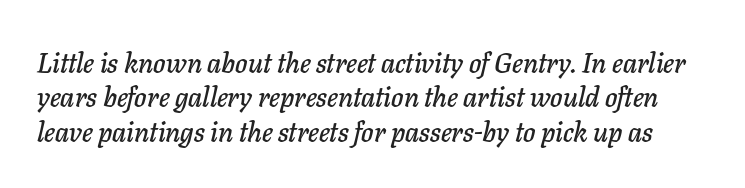
The image shows 28 px text type, italic (leaning right); set line spacing 1.23x, normal letter spacing, not underlined; low stroke contrast and a medium x-height.
